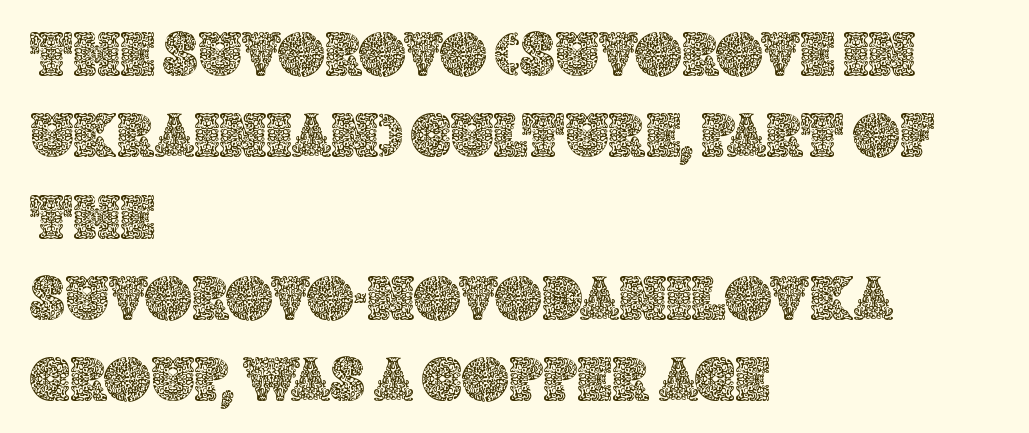
You could not count columns in this text — the font is proportionally spaced. Vertically, the passage feels balanced, rows spaced as you'd expect. The zone under the glyphs is completely vacant. The letters stand upright; this is a roman face. Default kerning and tracking; the words read as compact shapes. Casual observation: everything's shoved over to the left.
